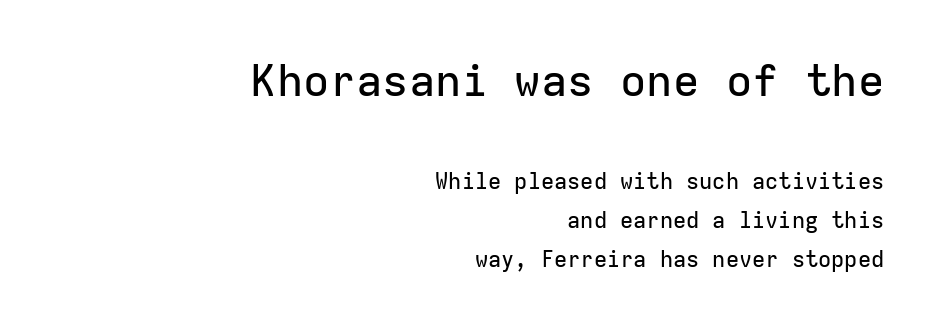
Q: Is the text italic (slanted)? A: No, it is upright.
Q: Is the typeface a serif or a sans-serif typeface? A: Sans-serif.
Q: Is the text underlined? A: No.
Q: How is the paragraph aligned? A: Right-aligned.
Q: Is the spacing between letters normal or unusually wide? A: Normal.
Q: Which block of text is set in a larger size, the first (top) or the second (bottom)? A: The first (top) one.
Q: Width (condensed, normal, or wide)? A: Normal.
Q: Stroke contrast? A: Low.
Q: x-height? A: Medium.
Q: Monospaced? A: Yes.
